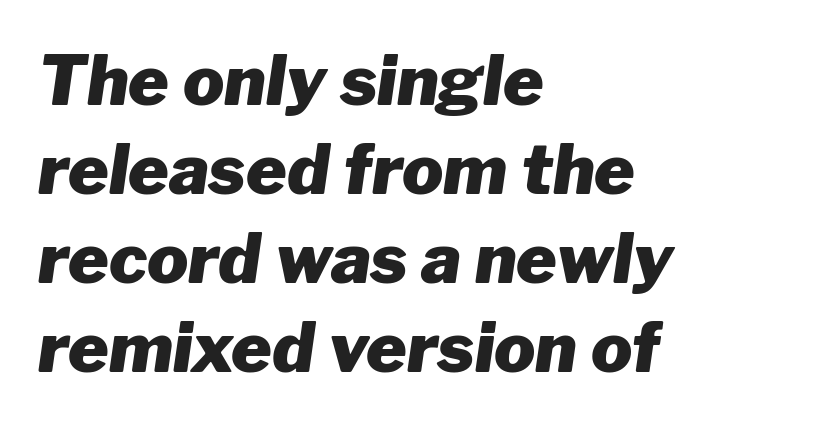
The image shows 69 px heavy type, italic (leaning right); set left-aligned, normal line spacing (1.29x), normal letter spacing, not underlined; low stroke contrast and a medium x-height.
